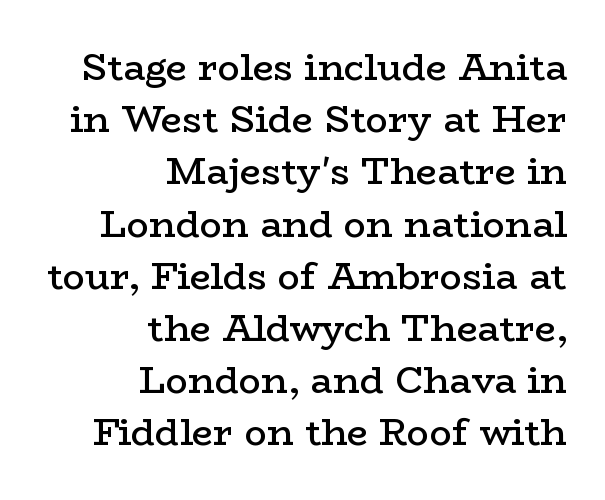
{"serif": "yes", "italic": "no", "bold": "semi", "weight": "semibold", "width": "wide", "stroke_contrast": "low", "x_height": "medium", "monospaced": "no", "underline": "no", "align": "right", "line_spacing": "normal", "line_spacing_ratio": 1.41, "letter_spacing": "normal", "letter_spacing_em": 0.0, "glyph_px": 37}
